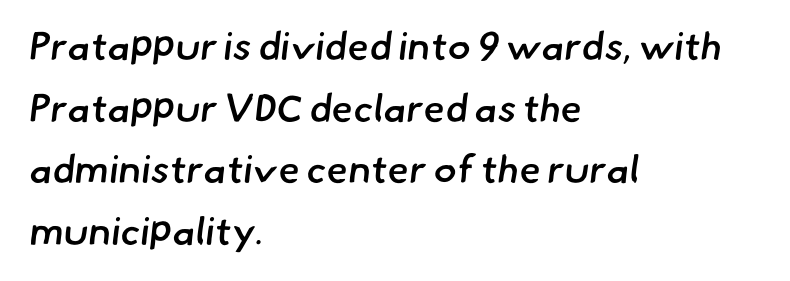
{"serif": "no", "bold": "semi", "weight": "semibold", "width": "normal", "stroke_contrast": "low", "x_height": "small", "monospaced": "no", "underline": "no", "align": "left", "line_spacing": "normal", "line_spacing_ratio": 1.58, "letter_spacing": "normal", "letter_spacing_em": 0.0, "glyph_px": 39}
